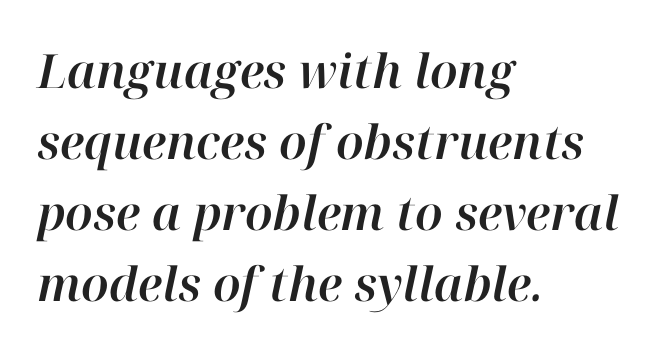
{"italic": "yes", "lean": "right", "slant_degrees": 12, "width": "normal", "stroke_contrast": "high", "x_height": "medium", "monospaced": "no", "underline": "no", "align": "left", "line_spacing": "normal", "line_spacing_ratio": 1.51, "letter_spacing": "normal", "letter_spacing_em": 0.0, "glyph_px": 47}
